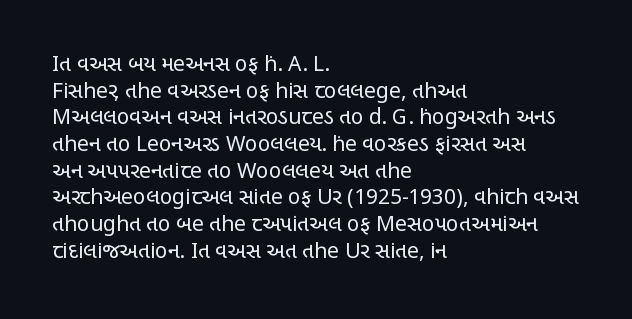
Summary of weight: not heavy and not bold. The vertical gap from one line to the next is medium. The type is set solid horizontally, with unmodified tracking. No italicization has been applied; the sample stays upright. The paragraph shown leans on its left margin. The gap between lines stays unmarked.
